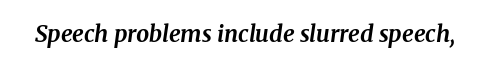
Q: Is the text bold? A: Yes.
Q: Is the text italic (slanted)? A: Yes, it leans right by about 8 degrees.
Q: Is the text underlined? A: No.
Q: Is the spacing between letters normal or unusually wide? A: Normal.
